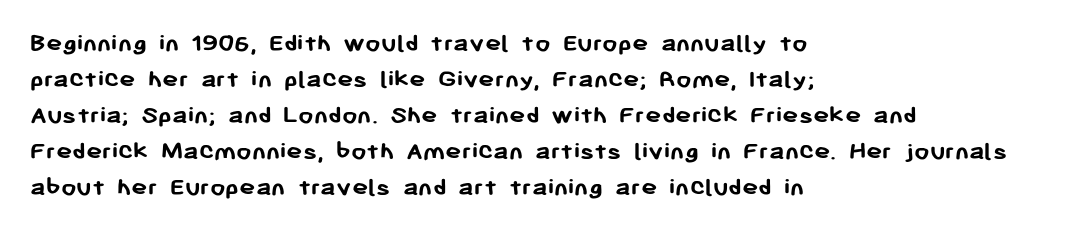
Q: Is the text bold? A: Yes.
Q: Is the text italic (slanted)? A: No, it is upright.
Q: Is the text underlined? A: No.
Q: How is the paragraph aligned? A: Left-aligned.
Q: Is the spacing between letters normal or unusually wide? A: Normal.
Q: Is the spacing between lines tight, normal or loose? A: Normal.
